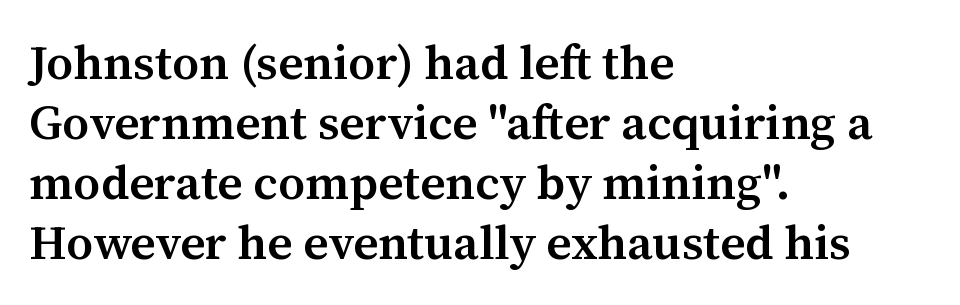
Each letter keeps its own natural width here, so spacing adapts to shape. The paragraph has a hard left edge and a soft right edge. Posture: straight, roman, zero tilt. Decoration check: the copy has no underline.
